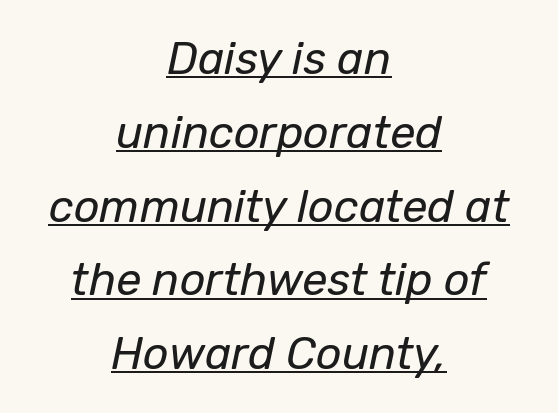
The image shows 45 px regular-weight type, italic (leaning right); set centered, normal line spacing (1.64x), normal letter spacing, underlined; low stroke contrast and a medium x-height.
